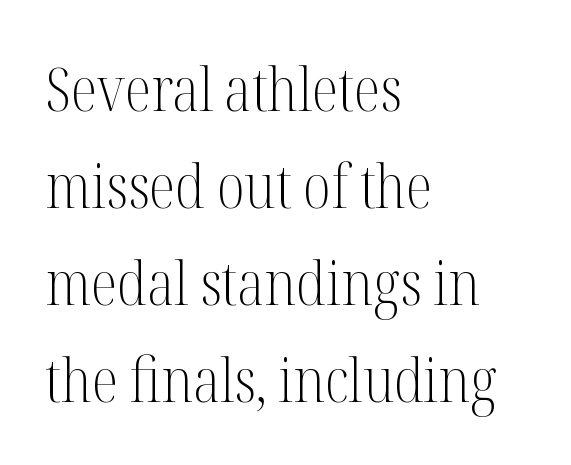
The image shows 61 px light, condensed serif type, upright; set left-aligned, normal line spacing (1.59x), normal letter spacing, not underlined; medium stroke contrast and a medium x-height.
